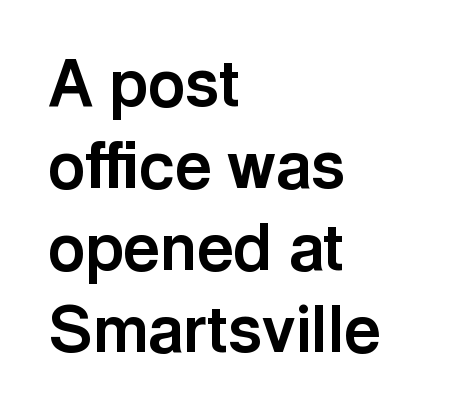
{"serif": "no", "italic": "no", "bold": "yes", "weight": "bold", "width": "normal", "x_height": "medium", "monospaced": "no", "underline": "no", "align": "left", "line_spacing": "normal", "line_spacing_ratio": 1.28, "letter_spacing": "normal", "letter_spacing_em": 0.0, "glyph_px": 64}
